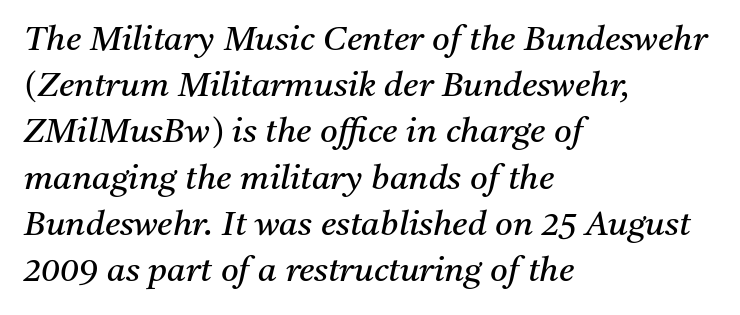
This sample has the flowing, uneven cadence of proportional lettering. Quick note: underline off. How are the letters spaced? Ordinarily, with no added tracking. The rows are spaced the way most documents space them. The passage is arranged the way most books set body copy — flush left.
